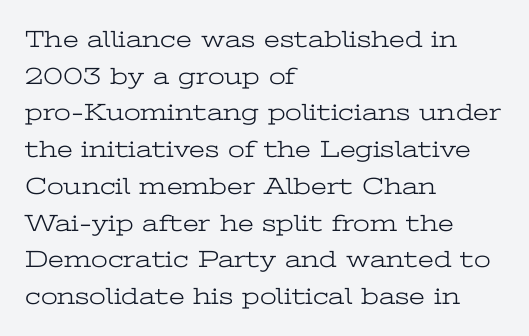
Standard letterfit; no display-style spreading of the glyphs. No chunkiness to these letters — they're not bold. This is roman type, the default non-slanted kind. Does the copy run flush right? No — it runs flush left.
